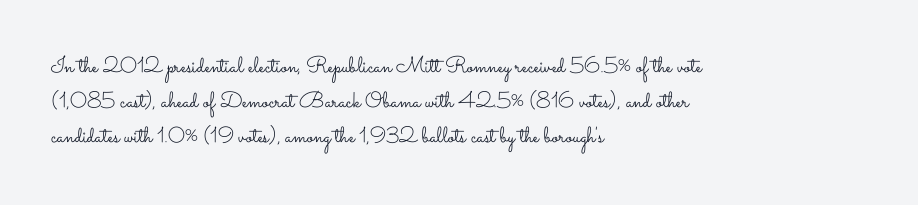
All the whitespace from short lines collects on the right. No extra tracking has been applied to these lines. The space beneath each line is pristine and unruled. Vertical stems look standard width or narrower in stroke.
